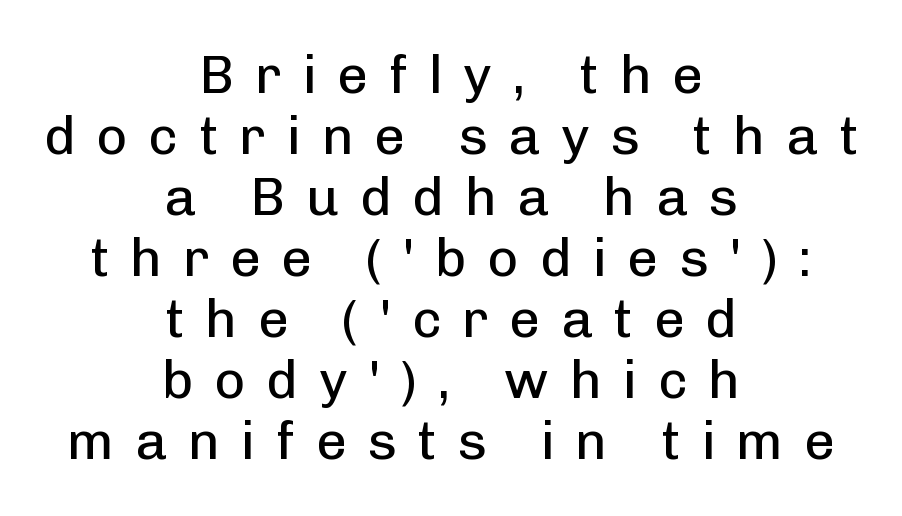
The words here are not underlined. Closely set lines give the paragraph a compact silhouette. Grotesque or geometric, the face here clearly has no serifs. The face looks like a standard text weight, possibly lighter. The whitespace from short lines is split evenly between both sides.
